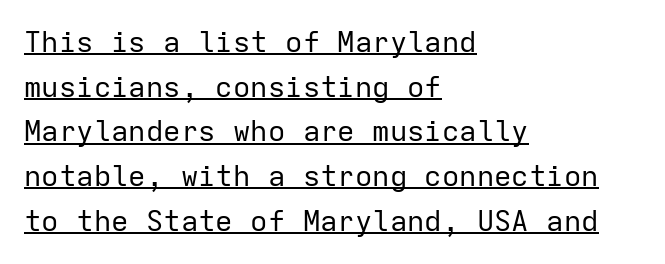
Q: Is the text bold? A: No.
Q: Is the text italic (slanted)? A: No, it is upright.
Q: Is the typeface a serif or a sans-serif typeface? A: Sans-serif.
Q: Is the text underlined? A: Yes.
Q: How is the paragraph aligned? A: Left-aligned.
Q: Is the spacing between letters normal or unusually wide? A: Normal.
Q: Is the spacing between lines tight, normal or loose? A: Normal.
Q: Width (condensed, normal, or wide)? A: Normal.
Q: Stroke contrast? A: Low.
Q: x-height? A: Medium.
Q: Monospaced? A: Yes.
